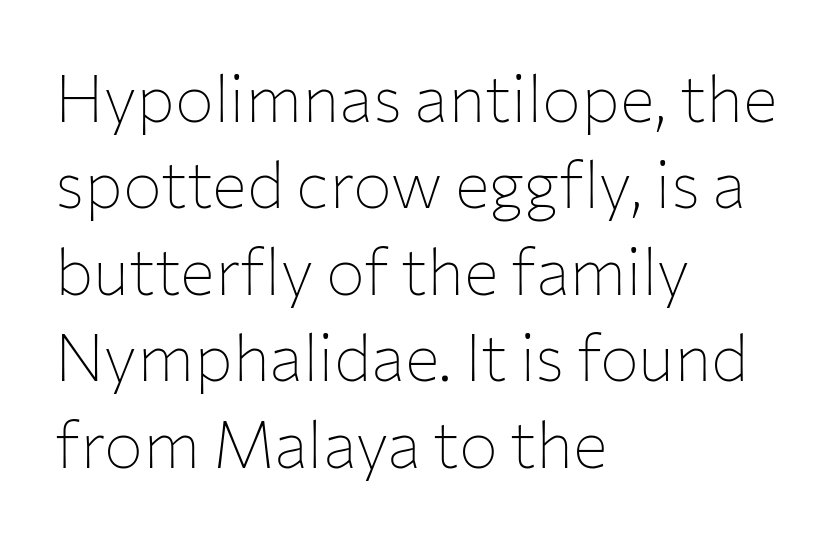
{"serif": "no", "italic": "no", "bold": "no", "weight": "thin", "width": "normal", "stroke_contrast": "low", "x_height": "medium", "monospaced": "no", "underline": "no", "align": "left", "line_spacing": "normal", "line_spacing_ratio": 1.33, "letter_spacing": "normal", "letter_spacing_em": 0.0, "glyph_px": 65}
